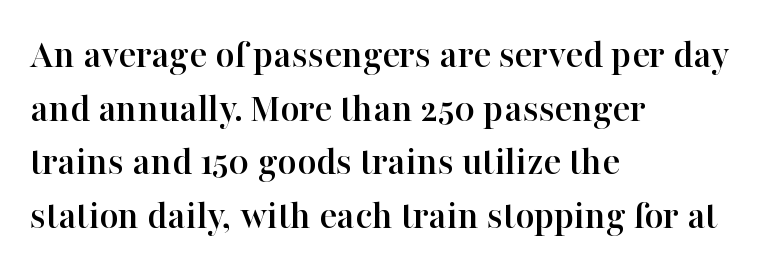
{"serif": "yes", "italic": "no", "width": "normal", "stroke_contrast": "high", "x_height": "medium", "monospaced": "no", "underline": "no", "align": "left", "line_spacing": "normal", "line_spacing_ratio": 1.31, "letter_spacing": "normal", "letter_spacing_em": 0.0, "glyph_px": 41}
